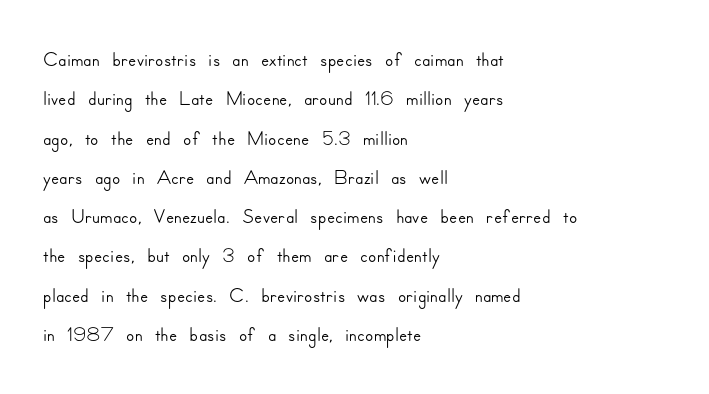
The image shows 30 px sans-serif type, upright; set left-aligned, normal line spacing (1.31x), normal letter spacing, not underlined; low stroke contrast and a small x-height.
